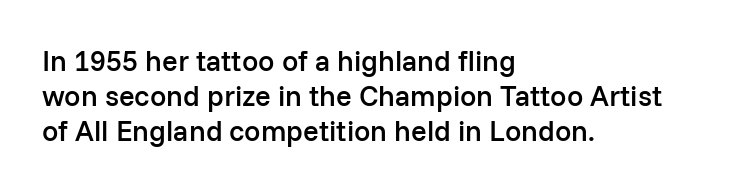
In terms of letterspacing, this is plain default setting. Looks like regular typesetting: each glyph gets only the width it needs. This sample uses a sans-serif face. The specimen reads as upright at a glance. Typeset ragged right — the left edge is the straight one. Type without underlining.
